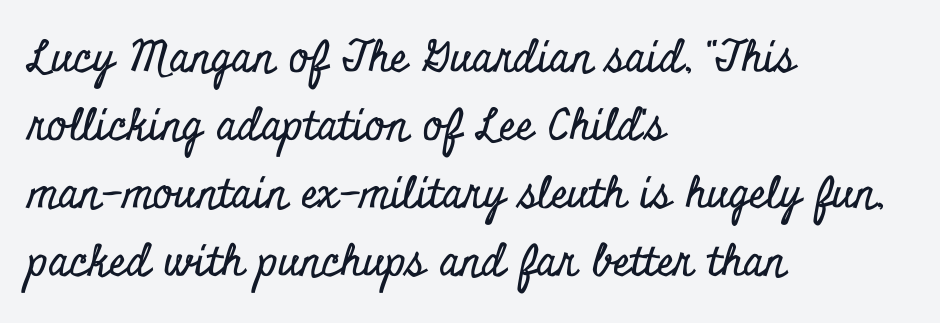
Tracking value appears to be zero — textbook default spacing. Note the varied advance widths — an 'i' is clearly narrower than an 'm'. The rendering anchors every line to the left-hand side.
